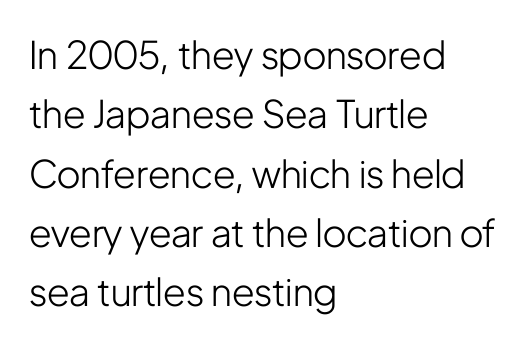
The image shows 38 px light, condensed sans-serif type, upright; set left-aligned, normal line spacing (1.56x), normal letter spacing, not underlined; low stroke contrast and a medium x-height.
